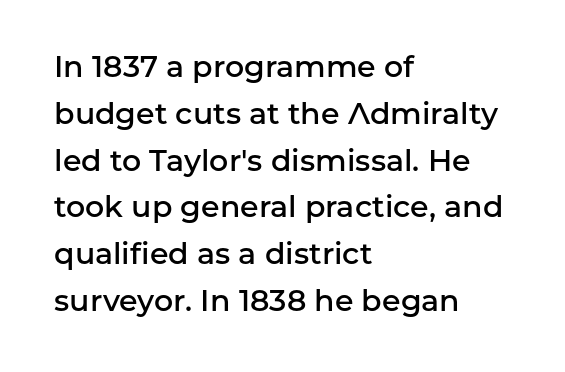
Q: Is the text bold? A: Semi-bold.
Q: Is the text italic (slanted)? A: No, it is upright.
Q: Is the typeface a serif or a sans-serif typeface? A: Sans-serif.
Q: Is the text underlined? A: No.
Q: How is the paragraph aligned? A: Left-aligned.
Q: Is the spacing between letters normal or unusually wide? A: Normal.
Q: Is the spacing between lines tight, normal or loose? A: Normal.
Q: Width (condensed, normal, or wide)? A: Normal.
Q: Stroke contrast? A: Low.
Q: x-height? A: Medium.
Q: Monospaced? A: No.
